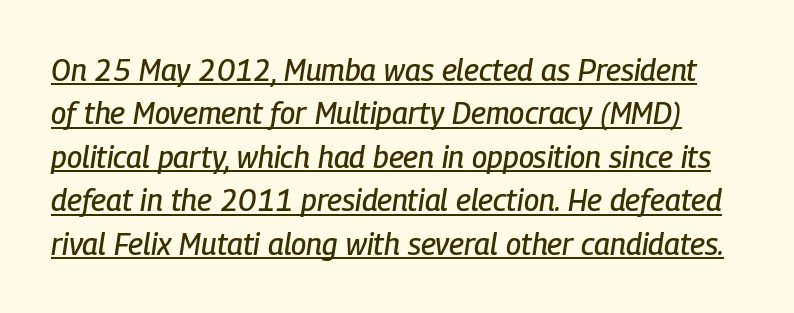
The image shows 30 px condensed type, italic (leaning right); set normal line spacing (1.45x), normal letter spacing, underlined; low stroke contrast and a medium x-height.
